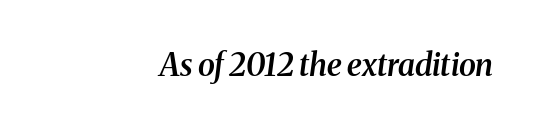
{"serif": "yes", "italic": "yes", "lean": "right", "slant_degrees": 8, "bold": "semi", "weight": "semibold", "width": "normal", "stroke_contrast": "medium", "x_height": "medium", "monospaced": "no", "underline": "no", "align": "right", "letter_spacing": "normal", "letter_spacing_em": 0.0, "glyph_px": 31}
